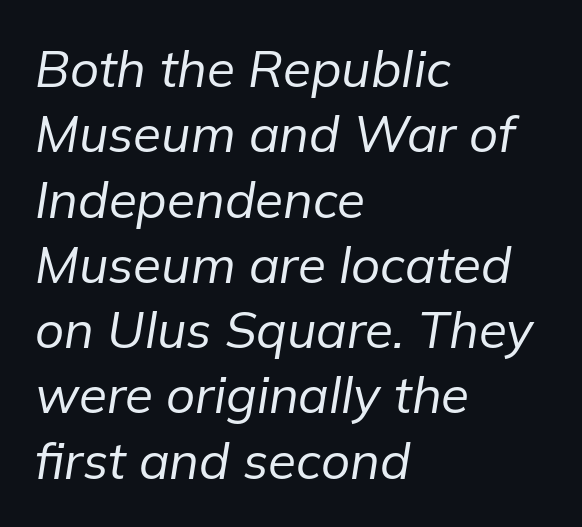
Which margin do the lines hug? The left one — the right edge is uneven. The rendering applies a slant to the glyphs. Vertically, the passage feels balanced, rows spaced as you'd expect. Stems and bowls with no extra thickness — not bold.
